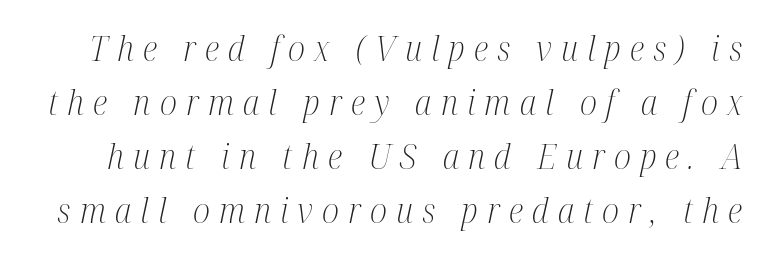
Unbolded letterforms with no extra heft. Students, note that the glyphs here are deliberately spaced far apart. These lines are composed in type with serifs. Clear beneath every line of the passage. Rows of type keep a routine distance in the vertical direction. An italicized treatment has been applied to the whole sample.
